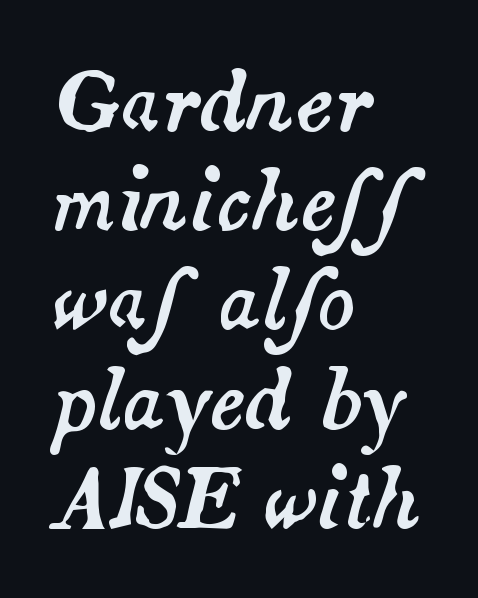
The glyphs are unaccompanied by any horizontal stroke below them. Does the lettering tilt? It does — this is italic. This rendering uses left alignment, leaving the right contour irregular. This rendering leaves character spacing at its baseline value.
